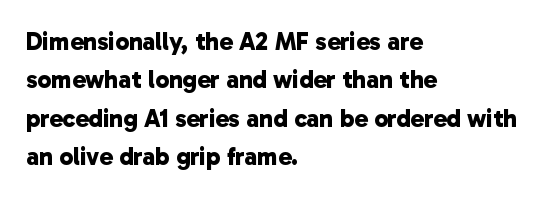
{"bold": "yes", "underline": "no", "align": "left", "line_spacing": "normal", "line_spacing_ratio": 1.54, "letter_spacing": "normal", "letter_spacing_em": 0.0, "glyph_px": 25}
